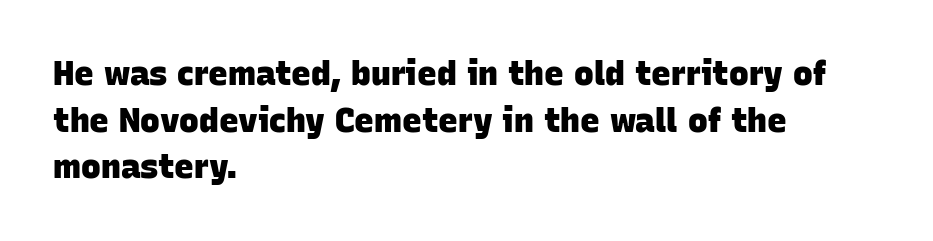
{"serif": "no", "bold": "yes", "weight": "heavy", "width": "normal", "stroke_contrast": "low", "x_height": "large", "monospaced": "no", "underline": "no", "align": "left", "line_spacing": "normal", "line_spacing_ratio": 1.41, "letter_spacing": "normal", "letter_spacing_em": 0.0, "glyph_px": 33}
